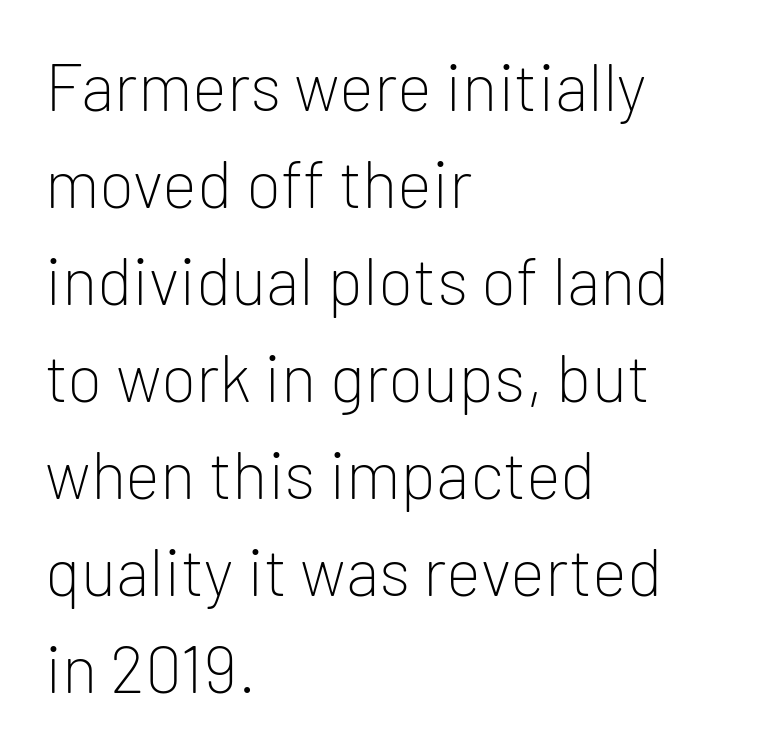
The image shows 66 px light sans-serif type, upright; set left-aligned, normal line spacing (1.47x), normal letter spacing, not underlined; low stroke contrast and a medium x-height.
